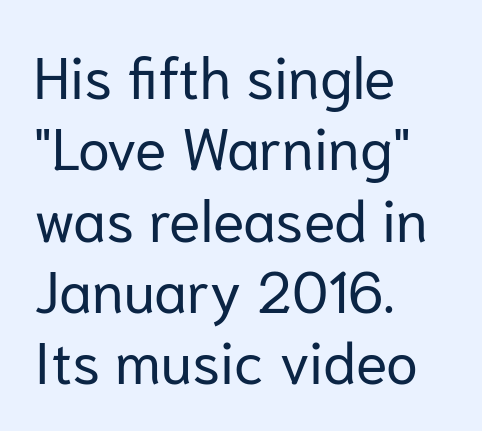
The image shows 58 px regular-weight sans-serif type, upright; set left-aligned, line spacing 1.23x, normal letter spacing, not underlined; low stroke contrast and a medium x-height.
